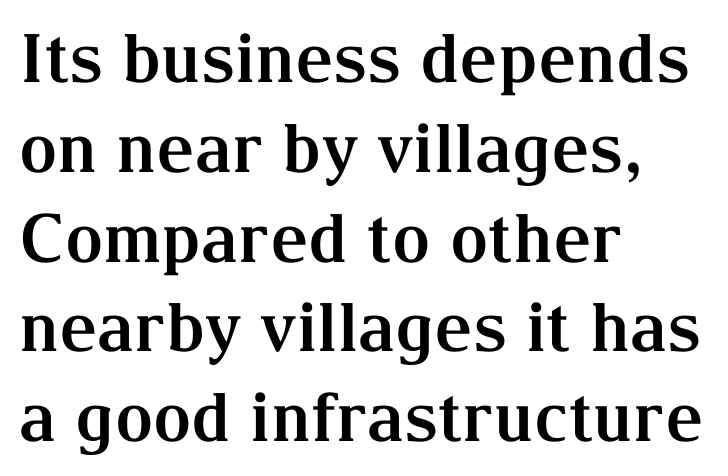
The passage shown has conventional tracking throughout. These words are printed bold, with thick strokes throughout. The letters advance in unequal steps, a hallmark of proportional type. Old-style or modern, the face here clearly has serifs. Quick note: not italic, upright. Line starts are locked; line ends wander.
